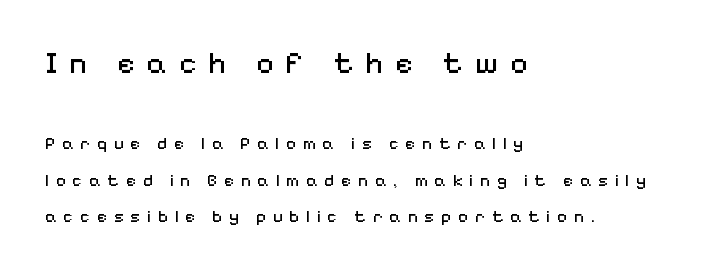
Q: Is the text bold? A: No.
Q: Is the text italic (slanted)? A: No, it is upright.
Q: Is the typeface a serif or a sans-serif typeface? A: Sans-serif.
Q: Is the text underlined? A: No.
Q: How is the paragraph aligned? A: Left-aligned.
Q: Is the spacing between letters normal or unusually wide? A: Unusually wide.
Q: Is the spacing between lines tight, normal or loose? A: Loose.
Q: Which block of text is set in a larger size, the first (top) or the second (bottom)? A: The first (top) one.
Q: Width (condensed, normal, or wide)? A: Normal.
Q: Stroke contrast? A: Medium.
Q: x-height? A: Medium.
Q: Monospaced? A: No.
